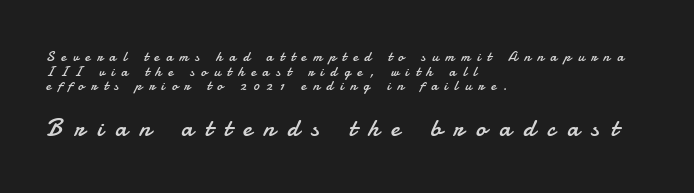
Q: Is the text bold? A: No.
Q: Is the text italic (slanted)? A: Yes.
Q: Is the text underlined? A: No.
Q: How is the paragraph aligned? A: Left-aligned.
Q: Is the spacing between letters normal or unusually wide? A: Unusually wide.
Q: Is the spacing between lines tight, normal or loose? A: Tight.
Q: Which block of text is set in a larger size, the first (top) or the second (bottom)? A: The second (bottom) one.
